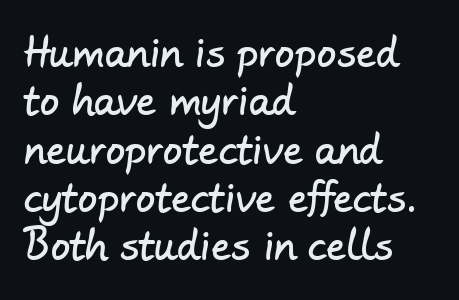
{"serif": "no", "width": "normal", "stroke_contrast": "low", "x_height": "small", "monospaced": "no", "underline": "no", "align": "left", "line_spacing_ratio": 1.24, "letter_spacing": "normal", "letter_spacing_em": 0.0, "glyph_px": 39}
